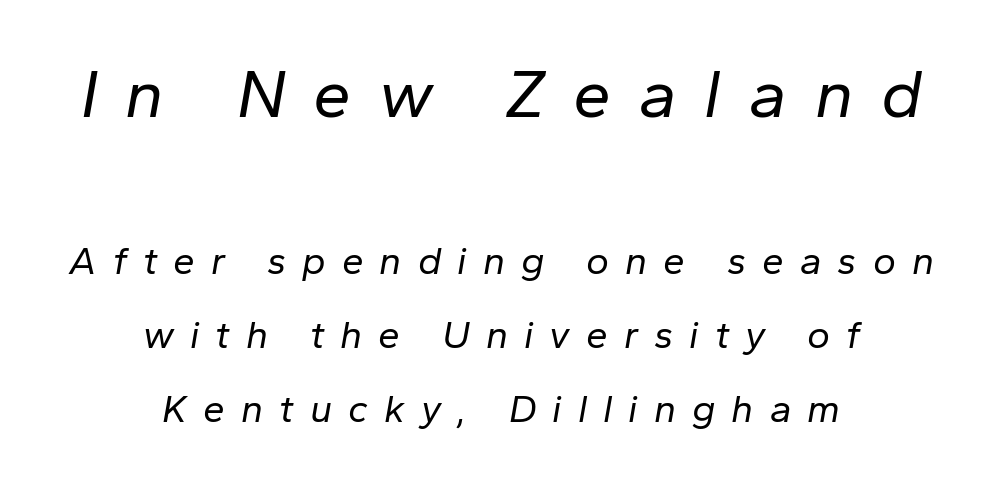
The image shows 68 px regular-weight type, italic (leaning right); set centered, loose line spacing (1.9x), unusually wide letter spacing (+0.41 em), not underlined; the first (top) block is 1.74x larger; low stroke contrast and a medium x-height.
